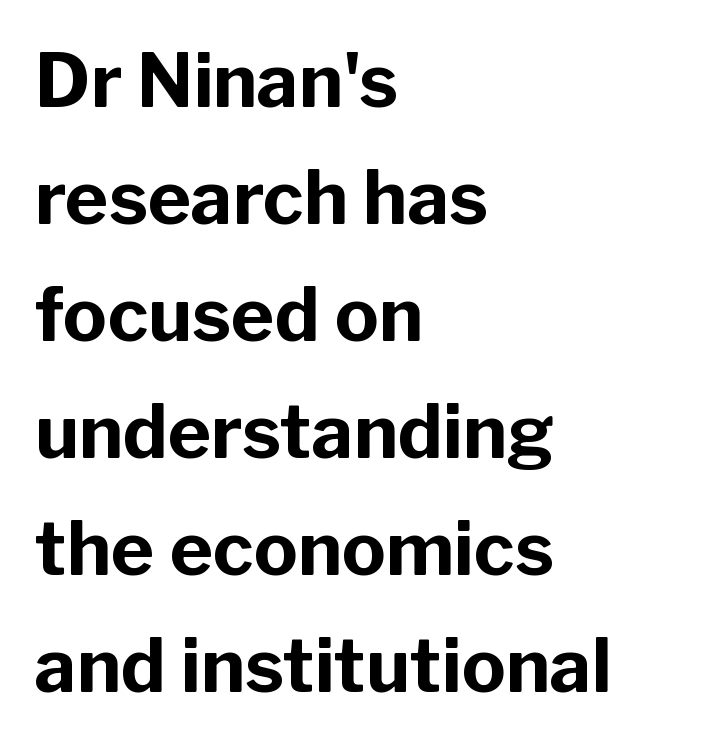
{"serif": "no", "italic": "no", "bold": "yes", "weight": "bold", "width": "normal", "stroke_contrast": "low", "x_height": "medium", "monospaced": "no", "underline": "no", "align": "left", "line_spacing": "normal", "line_spacing_ratio": 1.58, "letter_spacing": "normal", "letter_spacing_em": 0.0, "glyph_px": 74}
